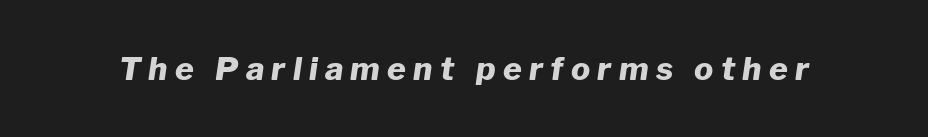
{"italic": "yes", "lean": "right", "slant_degrees": 8, "bold": "yes", "weight": "heavy", "width": "normal", "stroke_contrast": "low", "x_height": "medium", "monospaced": "no", "underline": "no", "letter_spacing": "wide", "letter_spacing_em": 0.23, "glyph_px": 32}
